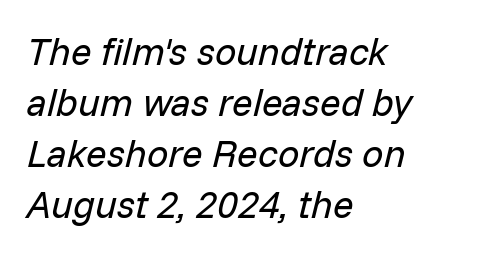
Q: Is the text bold? A: No.
Q: Is the text italic (slanted)? A: Yes, it leans right by about 14 degrees.
Q: Is the text underlined? A: No.
Q: How is the paragraph aligned? A: Left-aligned.
Q: Is the spacing between letters normal or unusually wide? A: Normal.
Q: Is the spacing between lines tight, normal or loose? A: Normal.
Q: Width (condensed, normal, or wide)? A: Normal.
Q: Stroke contrast? A: Low.
Q: x-height? A: Medium.
Q: Monospaced? A: No.
